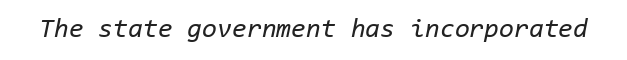
{"italic": "yes", "lean": "right", "slant_degrees": 11, "bold": "no", "underline": "no", "letter_spacing": "normal", "letter_spacing_em": 0.0, "glyph_px": 27}
